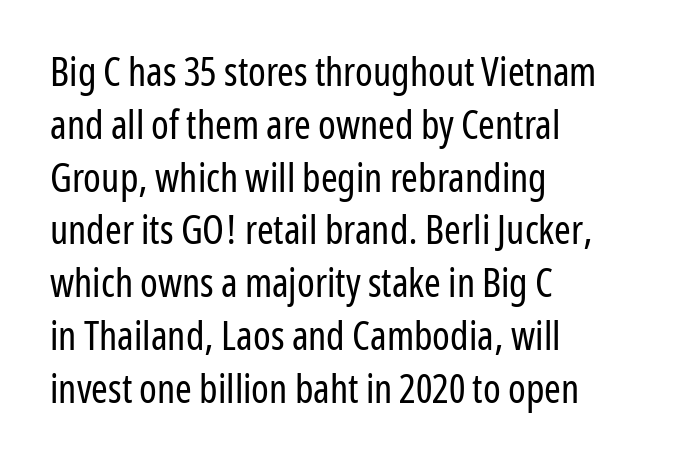
{"serif": "no", "italic": "no", "bold": "no", "weight": "regular", "width": "condensed", "stroke_contrast": "low", "x_height": "medium", "monospaced": "no", "underline": "no", "align": "left", "line_spacing": "normal", "line_spacing_ratio": 1.32, "letter_spacing": "normal", "letter_spacing_em": 0.0, "glyph_px": 40}
